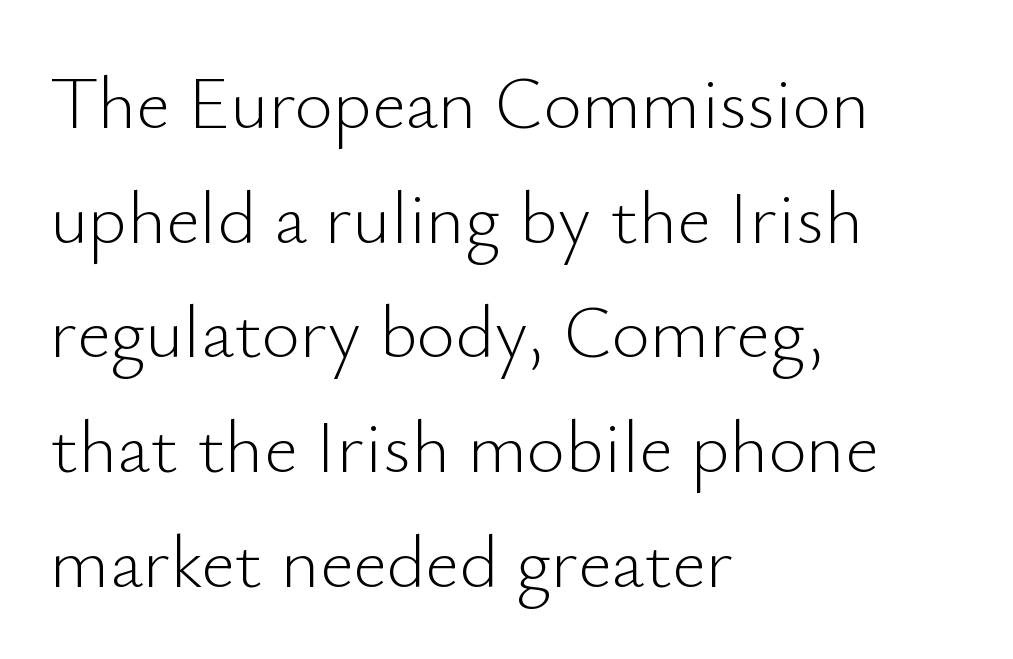
{"serif": "no", "italic": "no", "bold": "no", "weight": "light", "width": "normal", "stroke_contrast": "low", "x_height": "small", "monospaced": "no", "underline": "no", "align": "left", "line_spacing": "normal", "line_spacing_ratio": 1.55, "letter_spacing": "normal", "letter_spacing_em": 0.0, "glyph_px": 74}
